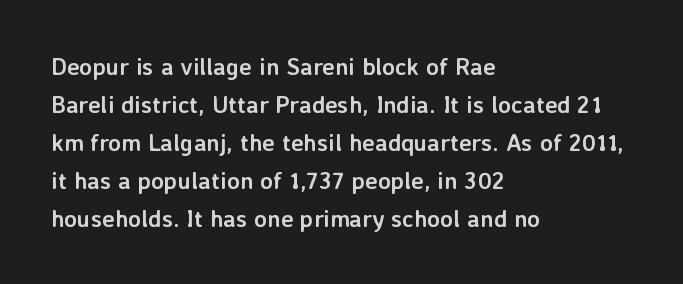
Q: Is the text bold? A: Yes.
Q: Is the text italic (slanted)? A: No, it is upright.
Q: Is the text underlined? A: No.
Q: How is the paragraph aligned? A: Left-aligned.
Q: Is the spacing between letters normal or unusually wide? A: Normal.
Q: Is the spacing between lines tight, normal or loose? A: Normal.
